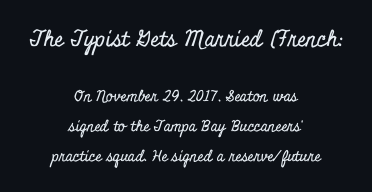
The image shows 22 px text type; set centered, loose line spacing (2.0x), normal letter spacing, not underlined; the first (top) block is 1.47x larger.
